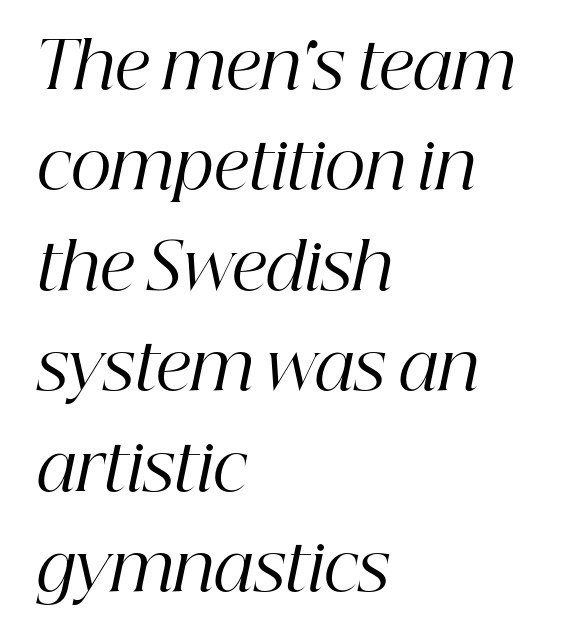
{"serif": "yes", "italic": "yes", "lean": "right", "slant_degrees": 12, "bold": "no", "weight": "regular", "width": "normal", "stroke_contrast": "high", "x_height": "medium", "monospaced": "no", "underline": "no", "align": "left", "line_spacing": "normal", "line_spacing_ratio": 1.57, "letter_spacing": "normal", "letter_spacing_em": 0.0, "glyph_px": 64}
